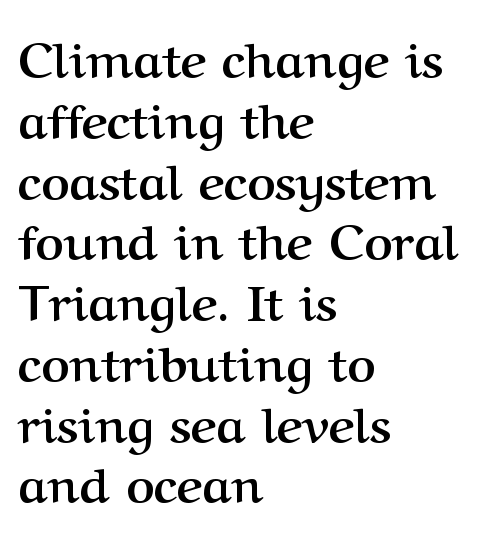
The image shows 49 px semibold serif type, upright; set left-aligned, line spacing 1.24x, normal letter spacing, not underlined; medium stroke contrast and a medium x-height.
